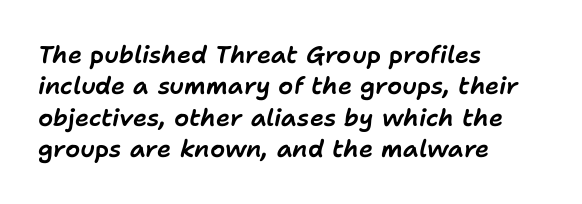
{"italic": "yes", "lean": "right", "slant_degrees": 11, "underline": "no", "align": "left", "line_spacing": "normal", "line_spacing_ratio": 1.31, "letter_spacing": "normal", "letter_spacing_em": 0.0, "glyph_px": 24}
